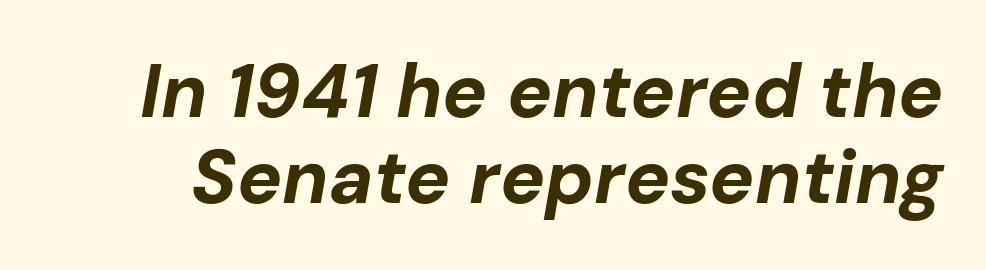
The image shows 75 px bold type, italic (leaning right); set tight line spacing (1.15x), normal letter spacing, not underlined; low stroke contrast and a medium x-height.
